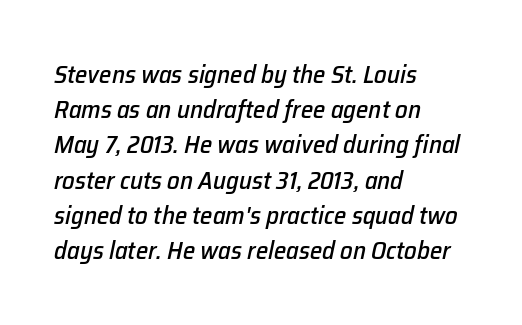
The image shows 25 px text type, italic (leaning right); set left-aligned, normal line spacing (1.41x), normal letter spacing, not underlined.
